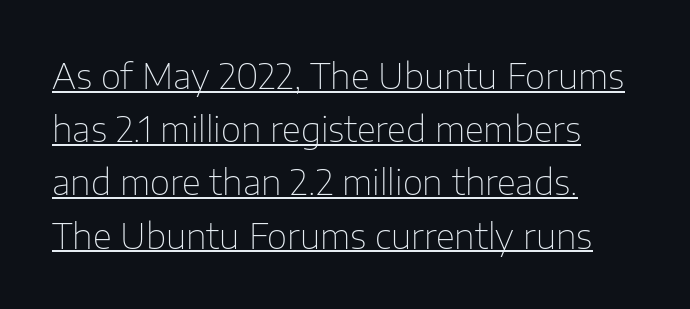
The image shows 35 px thin sans-serif type, upright; set left-aligned, normal line spacing (1.52x), normal letter spacing, underlined; low stroke contrast and a medium x-height.
